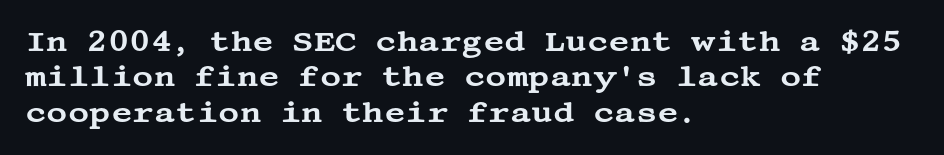
{"serif": "yes", "italic": "no", "width": "wide", "stroke_contrast": "medium", "x_height": "large", "underline": "no", "align": "left", "line_spacing_ratio": 1.22, "letter_spacing": "normal", "letter_spacing_em": 0.0, "glyph_px": 29}
